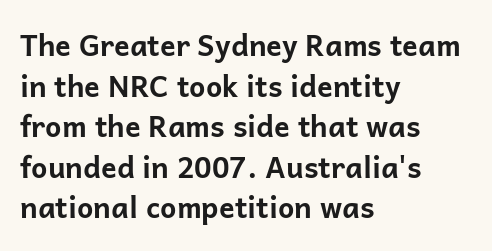
{"serif": "no", "italic": "no", "bold": "yes", "weight": "bold", "width": "normal", "stroke_contrast": "low", "x_height": "medium", "monospaced": "no", "underline": "no", "align": "left", "line_spacing": "normal", "line_spacing_ratio": 1.4, "letter_spacing": "normal", "letter_spacing_em": 0.0, "glyph_px": 29}
